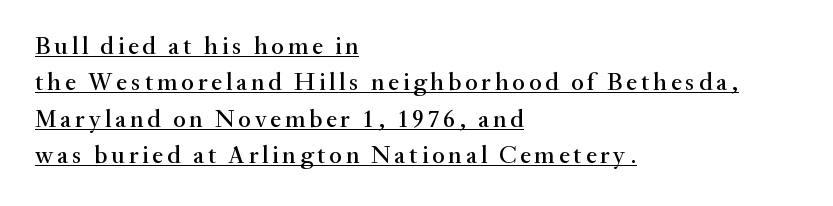
Students, observe: this is what conventionally led text looks like. A typographer would call this underscored text. A roman cut, with each character standing at attention. The setting favours the left margin, as ordinary paragraphs usually do.
